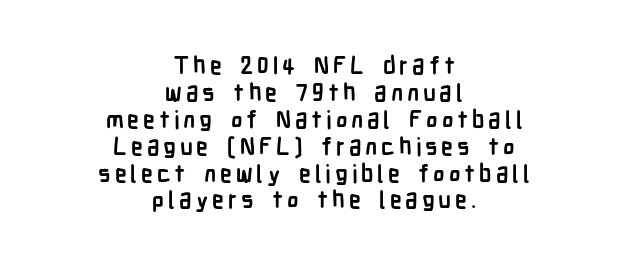
{"italic": "no", "bold": "yes", "underline": "no", "align": "center", "line_spacing": "tight", "line_spacing_ratio": 1.12, "glyph_px": 24}
